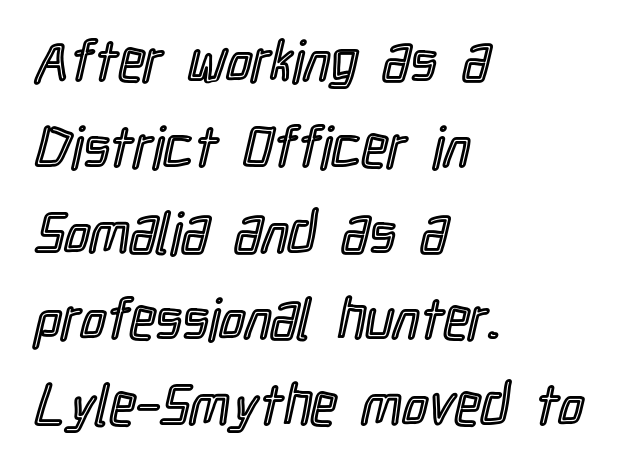
Q: Is the text italic (slanted)? A: Yes.
Q: Is the text underlined? A: No.
Q: How is the paragraph aligned? A: Left-aligned.
Q: Is the spacing between letters normal or unusually wide? A: Normal.
Q: Is the spacing between lines tight, normal or loose? A: Normal.
Q: Width (condensed, normal, or wide)? A: Condensed.
Q: x-height? A: Medium.
Q: Monospaced? A: No.
